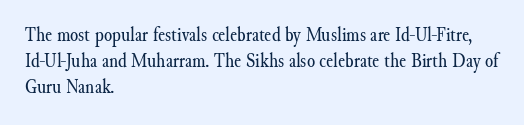
The typography opts for an upright posture over an oblique one. Unmarked baselines from the first word to the last. Students, note that the glyphs here touch the page at normal intervals. Which margin do the lines hug? The left one — the right edge is uneven. The typesetting does not lean heavy: it is not bold.
